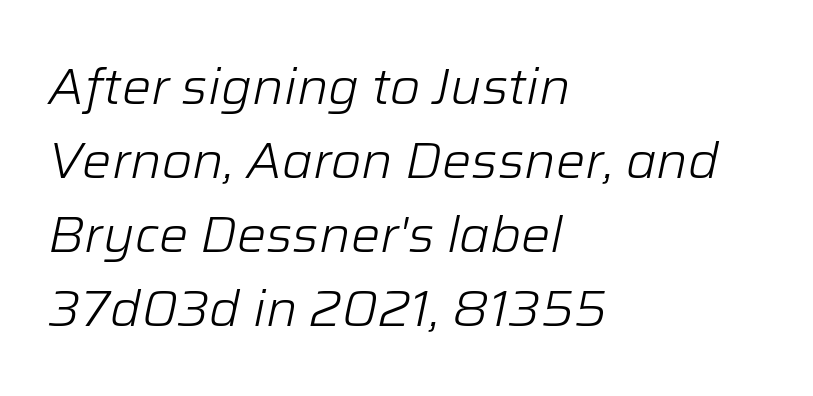
It's the slanting kind of type. Character widths vary here, with narrow letters taking less room than wide ones. The tracking reads as untouched default to a designer's eye. Normally led — the rows are evenly, conventionally spaced.
